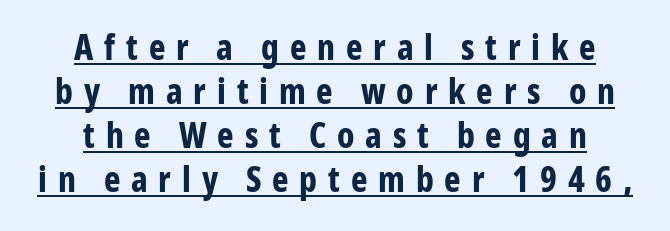
The typesetting leans heavy: a genuine bold. Looks like someone drew a line under every word here. This is sans-serif lettering, the kind often seen on screens and signage. Typeset on center — no edge is straight. Does the lettering tilt? It doesn't — this is upright.
